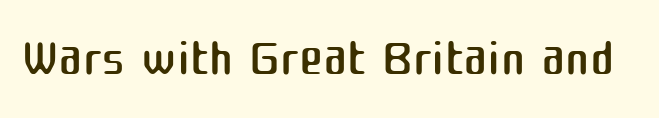
{"serif": "no", "italic": "no", "bold": "no", "weight": "regular", "width": "normal", "stroke_contrast": "medium", "x_height": "medium", "monospaced": "no", "underline": "no", "letter_spacing": "normal", "letter_spacing_em": 0.0, "glyph_px": 73}
